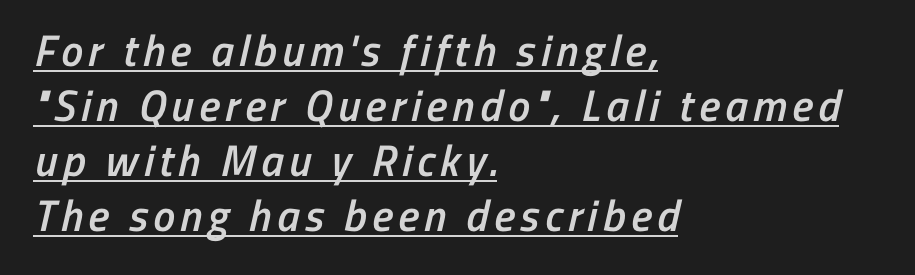
Q: Is the text bold? A: Semi-bold.
Q: Is the typeface a serif or a sans-serif typeface? A: Sans-serif.
Q: Is the text underlined? A: Yes.
Q: How is the paragraph aligned? A: Left-aligned.
Q: Is the spacing between lines tight, normal or loose? A: Normal.
Q: Width (condensed, normal, or wide)? A: Condensed.
Q: Stroke contrast? A: Low.
Q: x-height? A: Medium.
Q: Monospaced? A: No.
